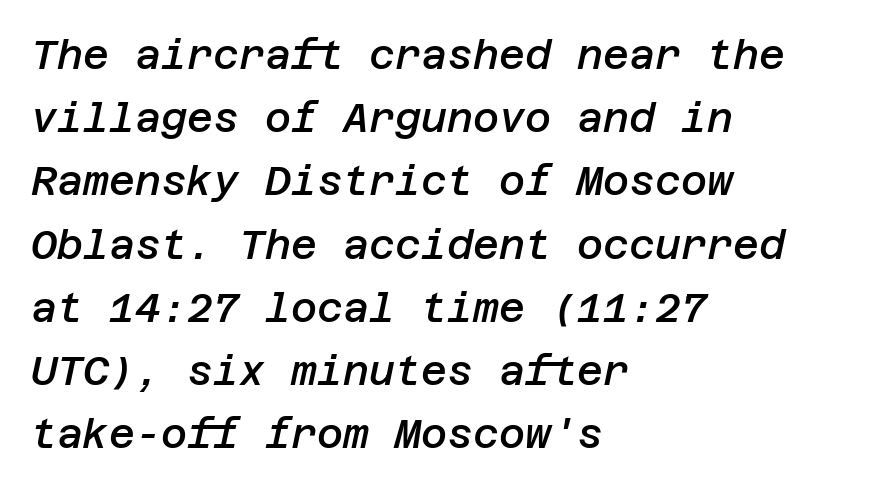
Quick note: underline off. These lines were composed using italics. Reading down the block, your eye returns to a fixed left position each line. Spacing between characters is what you'd get straight out of the box. Each new line begins a customary step beneath the previous one. Every letter is mildly thick-stroked: semibold rather than bold.
